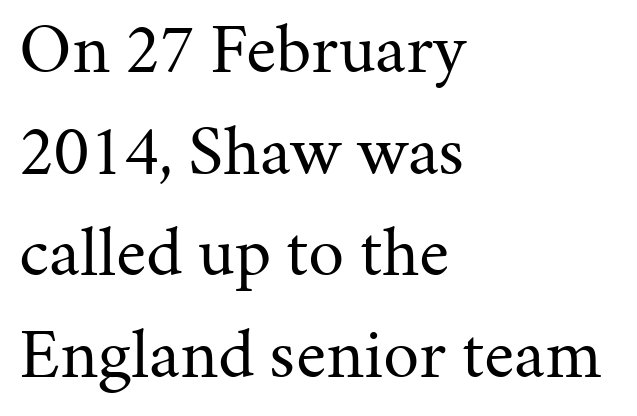
Q: Is the text bold? A: No.
Q: Is the text italic (slanted)? A: No, it is upright.
Q: Is the typeface a serif or a sans-serif typeface? A: Serif.
Q: Is the text underlined? A: No.
Q: How is the paragraph aligned? A: Left-aligned.
Q: Is the spacing between letters normal or unusually wide? A: Normal.
Q: Is the spacing between lines tight, normal or loose? A: Normal.
Q: Width (condensed, normal, or wide)? A: Normal.
Q: Stroke contrast? A: Medium.
Q: x-height? A: Medium.
Q: Monospaced? A: No.
